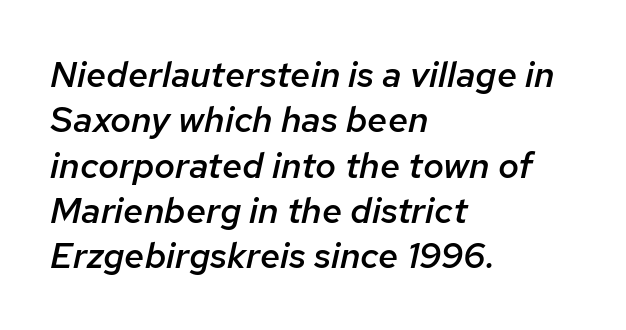
Q: Is the text bold? A: Semi-bold.
Q: Is the text italic (slanted)? A: Yes, it leans right by about 12 degrees.
Q: Is the text underlined? A: No.
Q: How is the paragraph aligned? A: Left-aligned.
Q: Is the spacing between letters normal or unusually wide? A: Normal.
Q: Is the spacing between lines tight, normal or loose? A: Normal.
Q: Width (condensed, normal, or wide)? A: Normal.
Q: Stroke contrast? A: Low.
Q: x-height? A: Medium.
Q: Monospaced? A: No.
